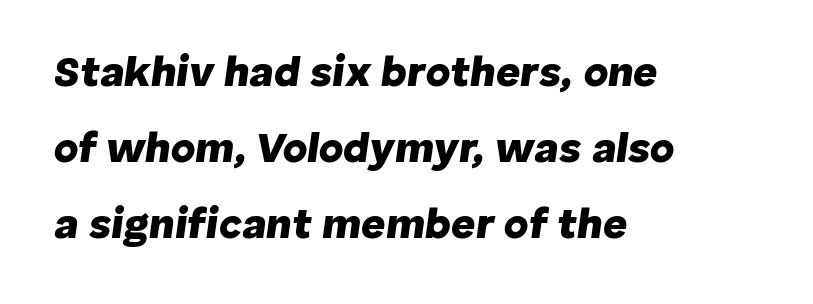
{"italic": "yes", "lean": "right", "slant_degrees": 8, "bold": "yes", "weight": "heavy", "width": "normal", "stroke_contrast": "low", "x_height": "medium", "monospaced": "no", "underline": "no", "align": "left", "line_spacing_ratio": 1.81, "letter_spacing": "normal", "letter_spacing_em": 0.0, "glyph_px": 42}
